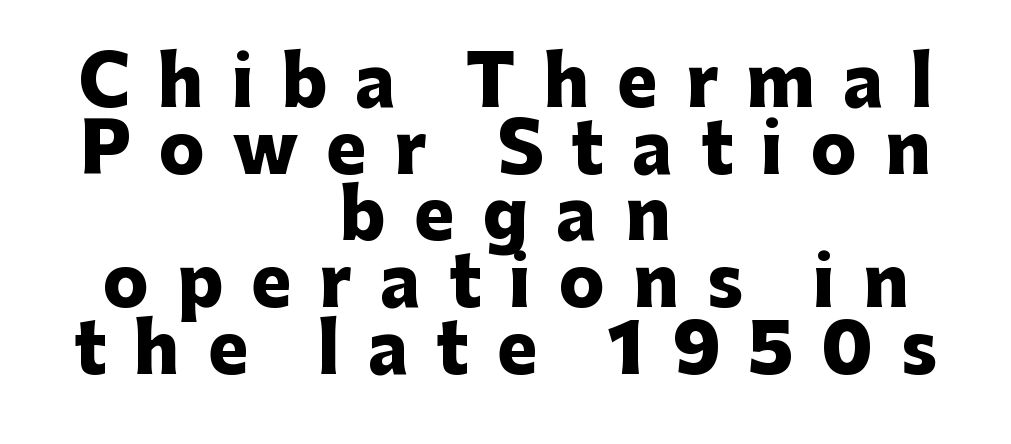
Q: Is the text bold? A: Yes.
Q: Is the text italic (slanted)? A: No, it is upright.
Q: Is the typeface a serif or a sans-serif typeface? A: Sans-serif.
Q: Is the text underlined? A: No.
Q: How is the paragraph aligned? A: Centered.
Q: Is the spacing between letters normal or unusually wide? A: Unusually wide.
Q: Is the spacing between lines tight, normal or loose? A: Tight.
Q: Width (condensed, normal, or wide)? A: Normal.
Q: Stroke contrast? A: Low.
Q: x-height? A: Medium.
Q: Monospaced? A: No.
